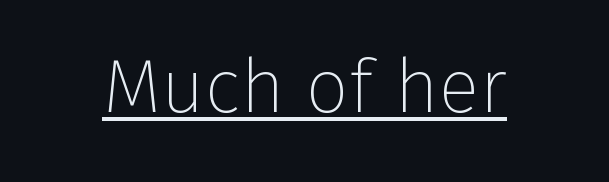
{"serif": "no", "italic": "no", "bold": "no", "weight": "thin", "width": "normal", "stroke_contrast": "low", "x_height": "medium", "monospaced": "no", "underline": "yes", "align": "center", "letter_spacing": "normal", "letter_spacing_em": 0.0, "glyph_px": 76}
